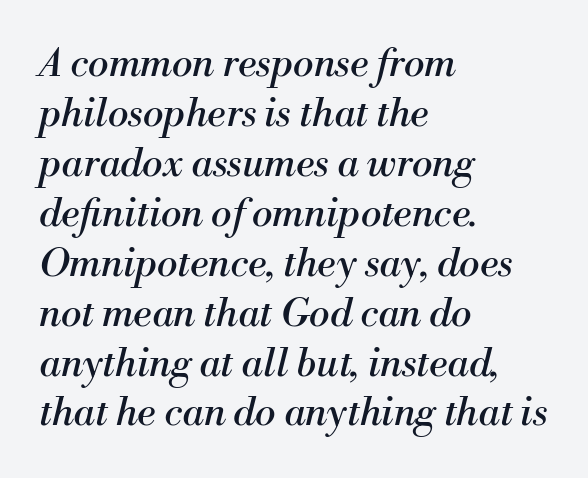
Q: Is the text bold? A: No.
Q: Is the text italic (slanted)? A: Yes, it leans right by about 13 degrees.
Q: Is the typeface a serif or a sans-serif typeface? A: Serif.
Q: Is the text underlined? A: No.
Q: How is the paragraph aligned? A: Left-aligned.
Q: Is the spacing between letters normal or unusually wide? A: Normal.
Q: Is the spacing between lines tight, normal or loose? A: Normal.
Q: Width (condensed, normal, or wide)? A: Normal.
Q: Stroke contrast? A: Medium.
Q: x-height? A: Small.
Q: Monospaced? A: No.
